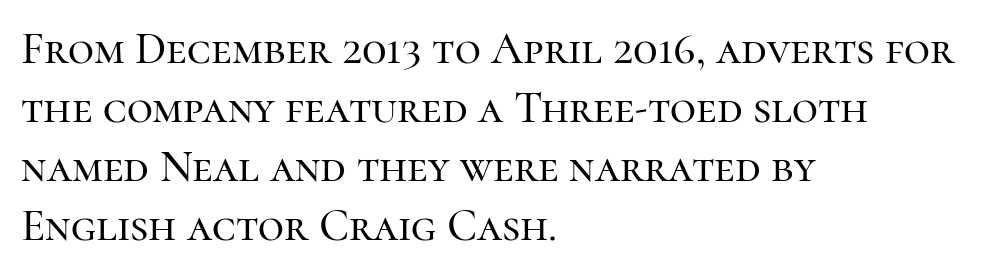
{"serif": "yes", "italic": "no", "width": "normal", "stroke_contrast": "high", "x_height": "medium", "monospaced": "no", "underline": "no", "align": "left", "line_spacing": "normal", "line_spacing_ratio": 1.31, "letter_spacing": "normal", "letter_spacing_em": 0.0, "glyph_px": 45}
